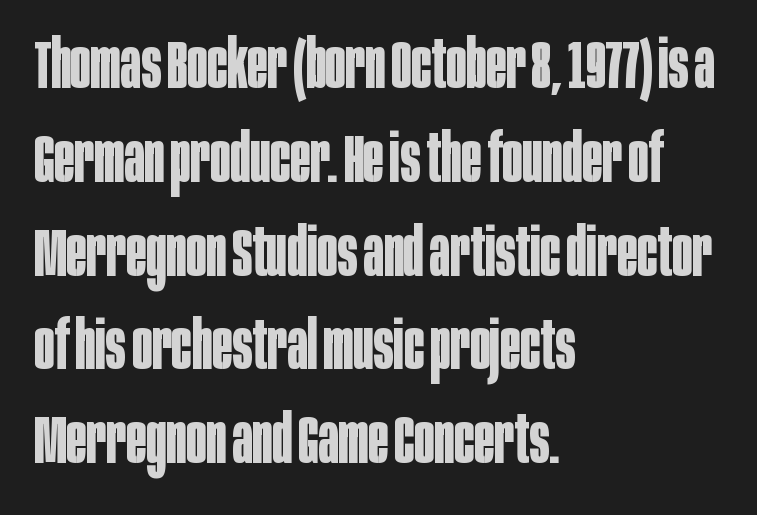
Q: Is the text bold? A: Yes.
Q: Is the text italic (slanted)? A: No, it is upright.
Q: Is the typeface a serif or a sans-serif typeface? A: Sans-serif.
Q: Is the text underlined? A: No.
Q: How is the paragraph aligned? A: Left-aligned.
Q: Is the spacing between letters normal or unusually wide? A: Normal.
Q: Is the spacing between lines tight, normal or loose? A: Normal.
Q: Width (condensed, normal, or wide)? A: Condensed.
Q: Stroke contrast? A: Low.
Q: x-height? A: Large.
Q: Monospaced? A: No.
